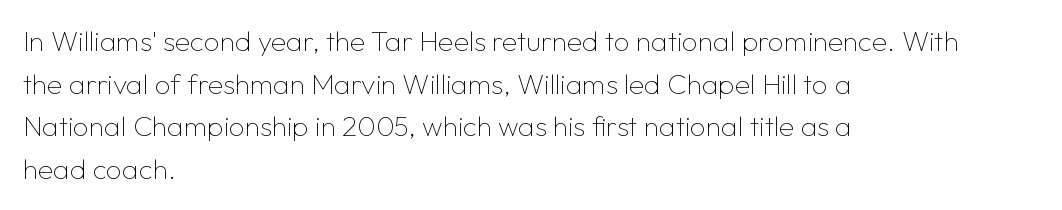
The font's upright variant was chosen for this text. The tracking reads as untouched default to a designer's eye. Has an underline been added? It has not. Here the designer chose a conventional face with non-uniform glyph widths. Regular leading. The font is comparable to plain body text, perhaps lighter.
